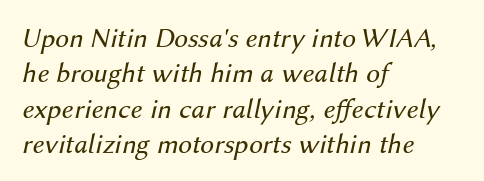
Every row of glyphs begins at an identical x-position on the left. Summary of weight: not heavy and not bold. The space directly below the letters is spotless. Students, note that the glyphs here touch the page at normal intervals.
